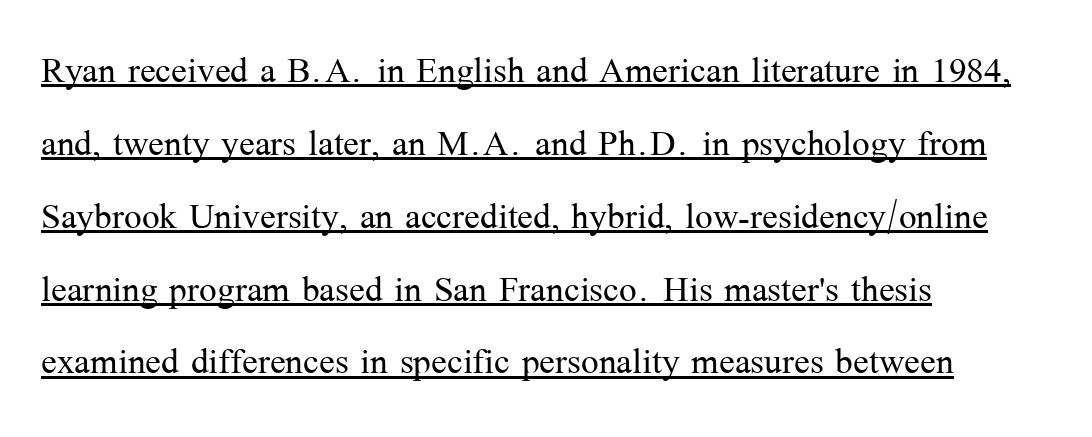
A roman cut, with each character standing at attention. The line texture is even and compact thanks to regular tracking. Compared with typical paragraphs, the rows here are spaced about the same. Looks like regular typesetting: each glyph gets only the width it needs. Stems here are at most as thick as an everyday book face. This rendering uses left alignment, leaving the right contour irregular.
